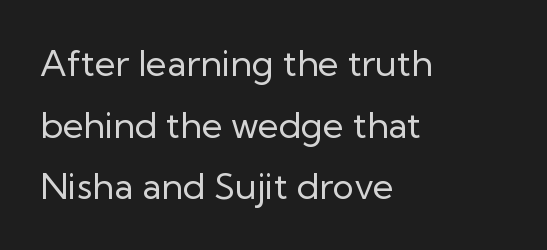
Character widths vary here, with narrow letters taking less room than wide ones. Which margin do the lines hug? The left one — the right edge is uneven. Just letters on the line, the space beneath them empty. The letterforms sit shoulder to shoulder at normal distance.
